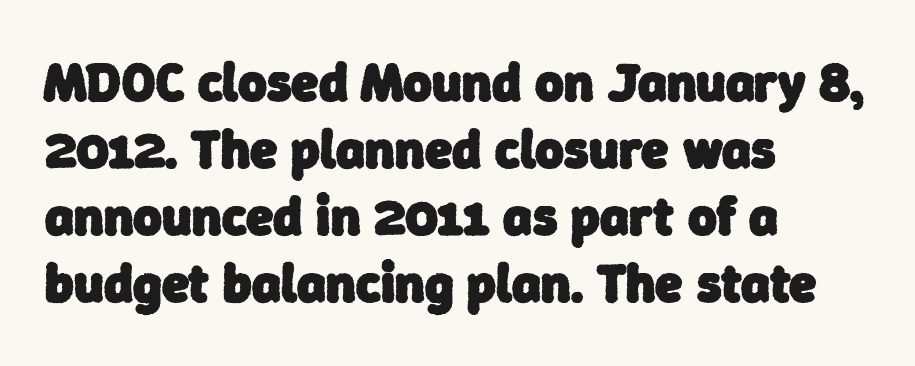
The image shows 55 px heavy sans-serif type; set left-aligned, line spacing 1.22x, normal letter spacing, not underlined; low stroke contrast and a medium x-height.
